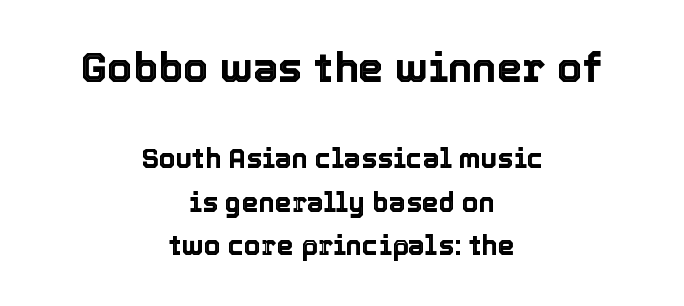
A typesetter would mark this as roman, not italic. The letters sit at their default tracking, neither squeezed nor spread. Every row of glyphs is offset so its center matches the block's center. The zone under the glyphs is completely vacant. Regarding leading, the lines here are spaced in the standard way. Large over small — that's the arrangement of the two blocks here.
